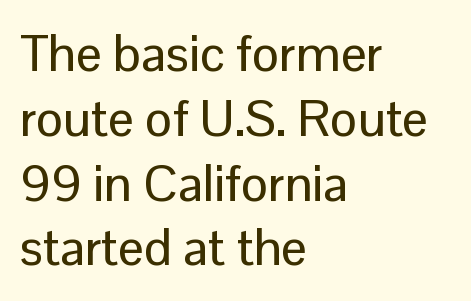
{"serif": "no", "italic": "no", "width": "normal", "stroke_contrast": "low", "x_height": "medium", "monospaced": "no", "underline": "no", "align": "left", "line_spacing": "normal", "line_spacing_ratio": 1.27, "letter_spacing": "normal", "letter_spacing_em": 0.0, "glyph_px": 51}
